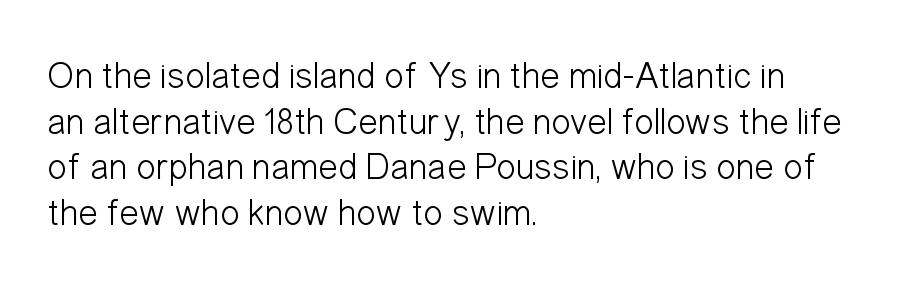
Q: Is the text bold? A: No.
Q: Is the text italic (slanted)? A: No, it is upright.
Q: Is the typeface a serif or a sans-serif typeface? A: Sans-serif.
Q: Is the text underlined? A: No.
Q: How is the paragraph aligned? A: Left-aligned.
Q: Is the spacing between letters normal or unusually wide? A: Normal.
Q: Width (condensed, normal, or wide)? A: Condensed.
Q: Stroke contrast? A: Low.
Q: x-height? A: Medium.
Q: Monospaced? A: No.
